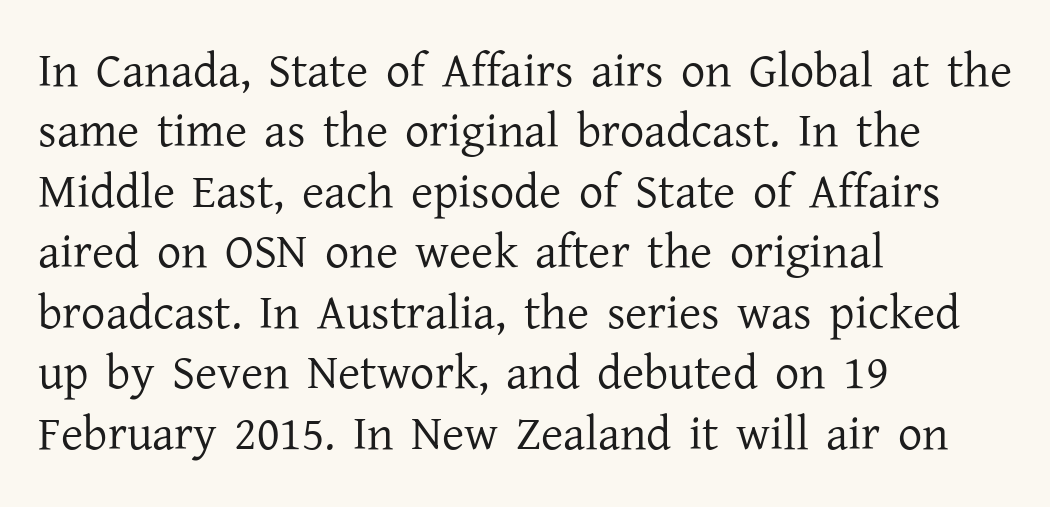
Q: Is the text bold? A: No.
Q: Is the text italic (slanted)? A: No, it is upright.
Q: Is the typeface a serif or a sans-serif typeface? A: Serif.
Q: Is the text underlined? A: No.
Q: How is the paragraph aligned? A: Left-aligned.
Q: Is the spacing between letters normal or unusually wide? A: Normal.
Q: Is the spacing between lines tight, normal or loose? A: Normal.
Q: Width (condensed, normal, or wide)? A: Normal.
Q: Stroke contrast? A: Low.
Q: x-height? A: Medium.
Q: Monospaced? A: No.
